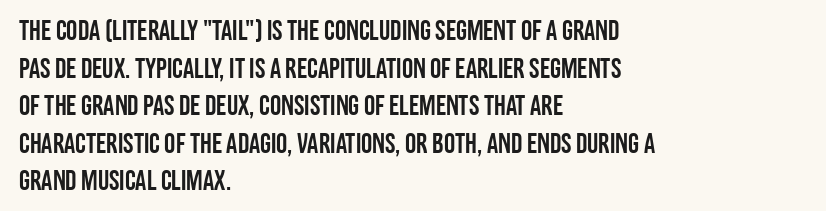
Q: Is the text italic (slanted)? A: No, it is upright.
Q: Is the typeface a serif or a sans-serif typeface? A: Sans-serif.
Q: Is the text underlined? A: No.
Q: How is the paragraph aligned? A: Left-aligned.
Q: Is the spacing between letters normal or unusually wide? A: Normal.
Q: Is the spacing between lines tight, normal or loose? A: Normal.
Q: Width (condensed, normal, or wide)? A: Condensed.
Q: Stroke contrast? A: Low.
Q: x-height? A: Large.
Q: Monospaced? A: No.
